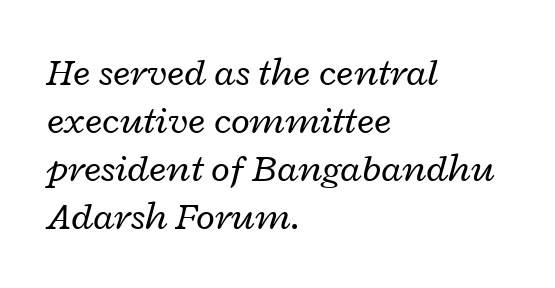
The image shows 39 px regular-weight, wide type, italic (leaning right); set left-aligned, line spacing 1.23x, normal letter spacing, not underlined; low stroke contrast and a medium x-height.
